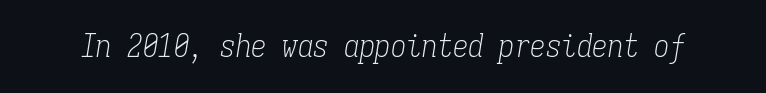
Q: Is the text bold? A: No.
Q: Is the text italic (slanted)? A: Yes, it leans right by about 9 degrees.
Q: Is the typeface a serif or a sans-serif typeface? A: Serif.
Q: Is the text underlined? A: No.
Q: Is the spacing between letters normal or unusually wide? A: Normal.
Q: Width (condensed, normal, or wide)? A: Condensed.
Q: Stroke contrast? A: Low.
Q: x-height? A: Medium.
Q: Monospaced? A: Yes.
